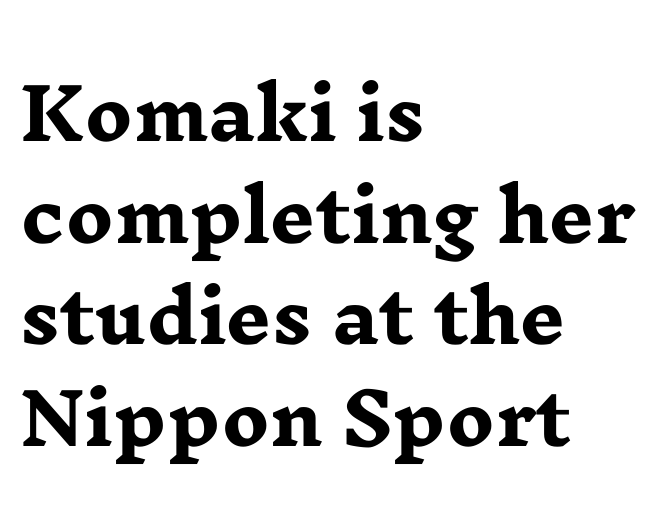
The image shows 71 px heavy, wide serif type, upright; set left-aligned, normal line spacing (1.43x), normal letter spacing, not underlined; low stroke contrast and a medium x-height.
